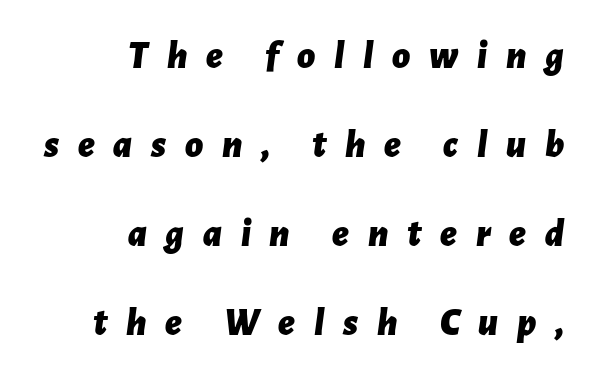
Q: Is the text bold? A: Yes.
Q: Is the text italic (slanted)? A: Yes, it leans right by about 7 degrees.
Q: Is the text underlined? A: No.
Q: How is the paragraph aligned? A: Right-aligned.
Q: Is the spacing between letters normal or unusually wide? A: Unusually wide.
Q: Is the spacing between lines tight, normal or loose? A: Loose.
Q: Width (condensed, normal, or wide)? A: Normal.
Q: Stroke contrast? A: Low.
Q: x-height? A: Medium.
Q: Monospaced? A: No.
